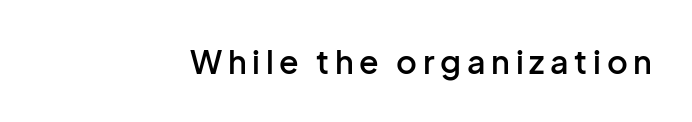
When letters stand straight like this, we call the style roman or upright. The rendering uses natural spacing where letterforms have individual widths. A sans-serif font was chosen for this passage. Stroke thickness is moderately raised; the sample reads as semibold. Nobody drew a line under any word here.
